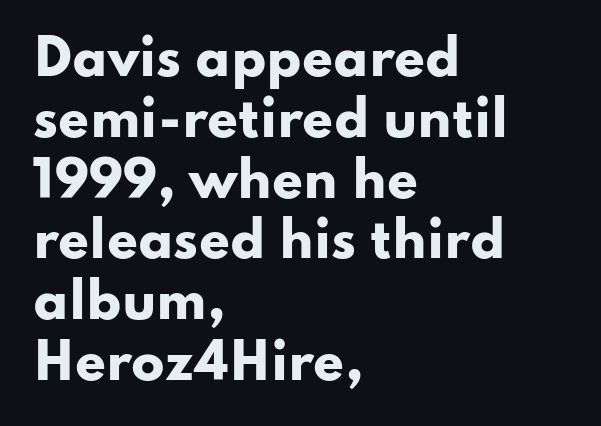
Standard letterfit; no display-style spreading of the glyphs. Do the letters lean? They stand straight. Is the type bold? Yes — the strokes are clearly thick and heavy. Descenders hang freely into open space.
